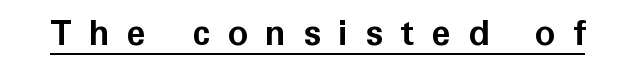
The image shows 35 px bold sans-serif type, upright; set unusually wide letter spacing (+0.49 em), underlined; low stroke contrast and a medium x-height.
